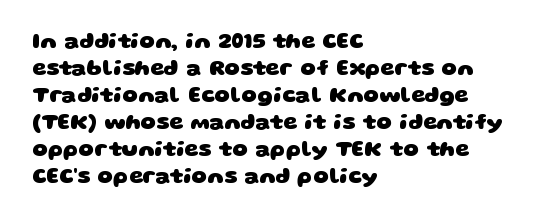
Q: Is the text bold? A: Yes.
Q: Is the text underlined? A: No.
Q: How is the paragraph aligned? A: Left-aligned.
Q: Is the spacing between letters normal or unusually wide? A: Normal.
